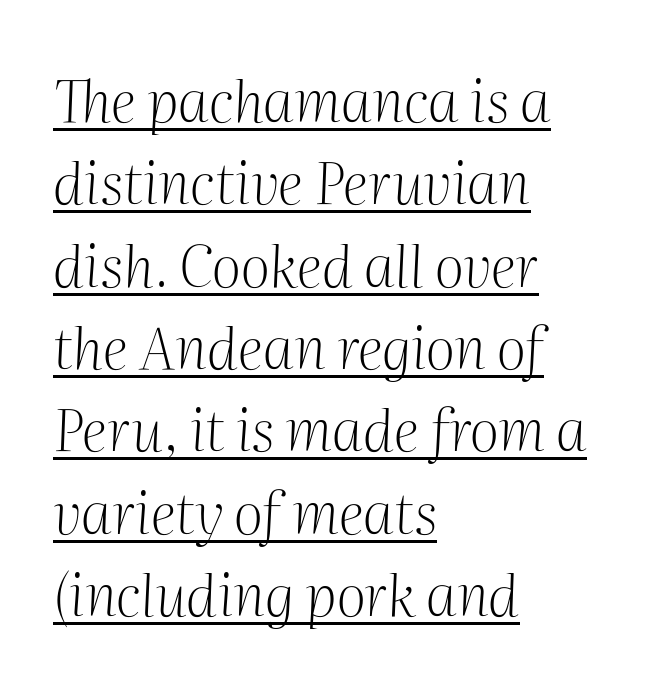
Q: Is the text bold? A: No.
Q: Is the text italic (slanted)? A: Yes, it leans right by about 2 degrees.
Q: Is the typeface a serif or a sans-serif typeface? A: Serif.
Q: Is the text underlined? A: Yes.
Q: How is the paragraph aligned? A: Left-aligned.
Q: Is the spacing between letters normal or unusually wide? A: Normal.
Q: Is the spacing between lines tight, normal or loose? A: Normal.
Q: Width (condensed, normal, or wide)? A: Normal.
Q: Stroke contrast? A: Medium.
Q: x-height? A: Medium.
Q: Monospaced? A: No.
